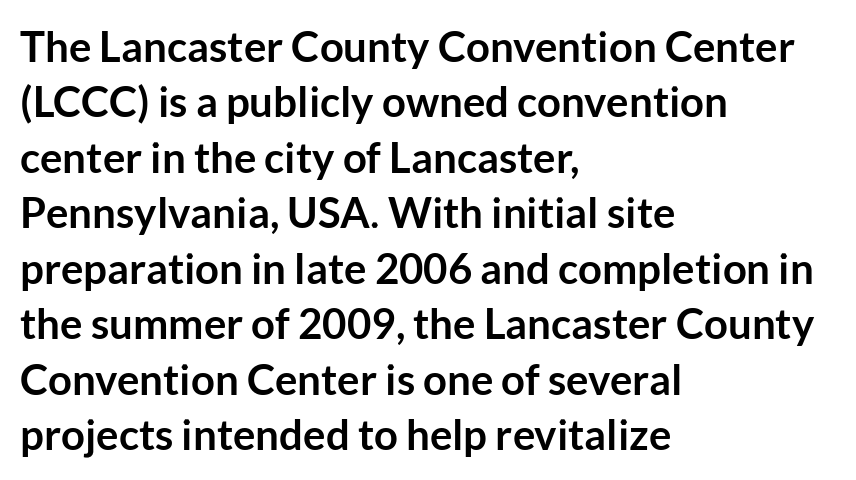
Do the characters align in a grid? No, the font is proportional. Every letter is thick-stroked: bold, no question. The letters carry no serifs — their stems end cleanly without finishing strokes. When letters stand straight like this, we call the style roman or upright. The gap between lines stays unmarked. The face used here is rendered with its standard letterfit.
